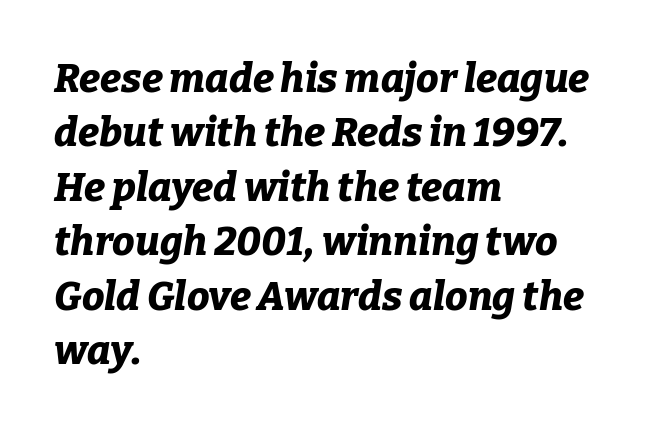
The specimen reads as italic at a glance. Clear beneath every line of the passage. A typesetter would call this proportional, since set widths differ per character. Horizontal alignment here is leftward, the default for most running prose.
